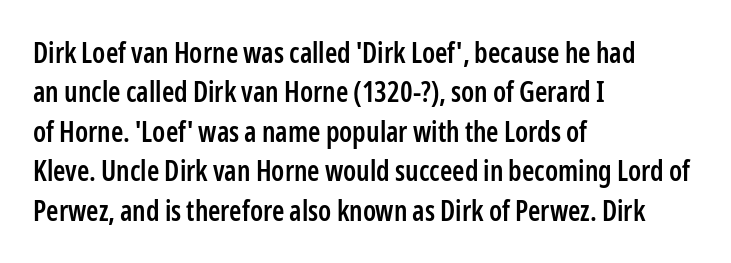
{"serif": "no", "italic": "no", "bold": "semi", "weight": "semibold", "width": "condensed", "stroke_contrast": "low", "x_height": "medium", "monospaced": "no", "underline": "no", "align": "left", "line_spacing": "normal", "line_spacing_ratio": 1.41, "letter_spacing": "normal", "letter_spacing_em": 0.0, "glyph_px": 28}
